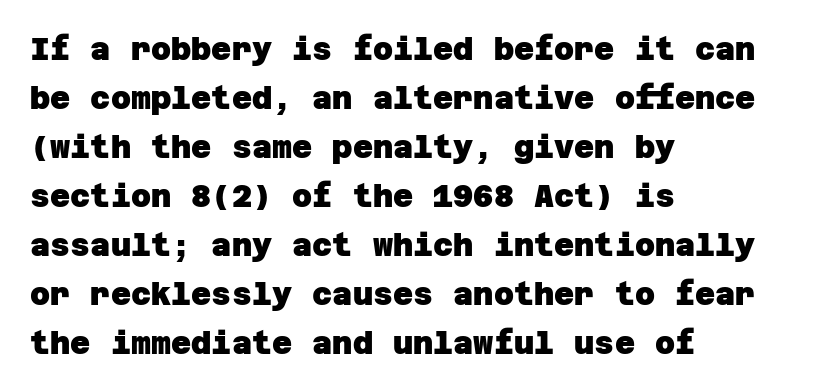
The image shows 31 px heavy sans-serif type; set left-aligned, normal line spacing (1.58x), normal letter spacing, not underlined; low stroke contrast and a large x-height.
